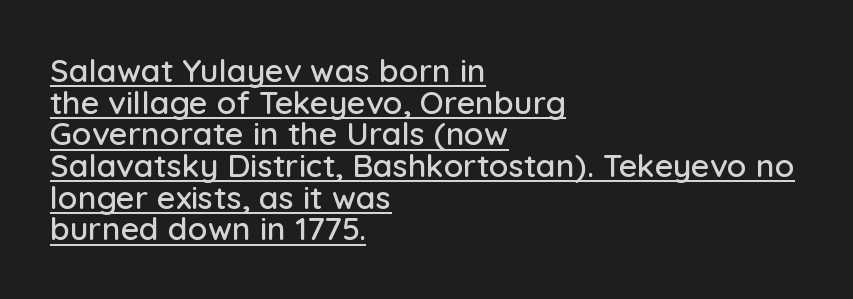
Q: Is the text italic (slanted)? A: No, it is upright.
Q: Is the typeface a serif or a sans-serif typeface? A: Sans-serif.
Q: Is the text underlined? A: Yes.
Q: How is the paragraph aligned? A: Left-aligned.
Q: Is the spacing between letters normal or unusually wide? A: Normal.
Q: Is the spacing between lines tight, normal or loose? A: Tight.
Q: Width (condensed, normal, or wide)? A: Normal.
Q: Stroke contrast? A: Low.
Q: x-height? A: Medium.
Q: Monospaced? A: No.
